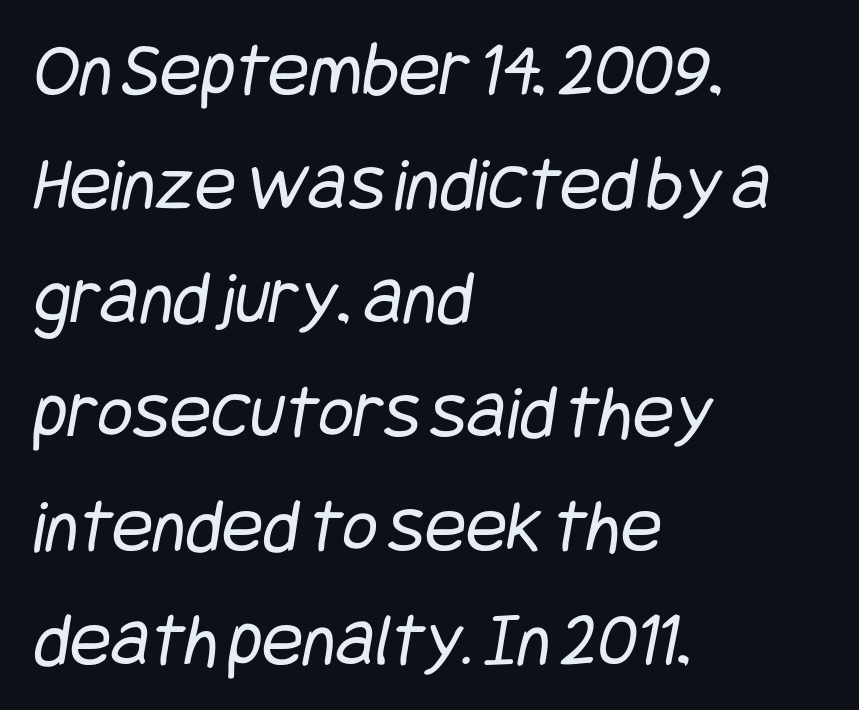
Q: Is the text bold? A: No.
Q: Is the typeface a serif or a sans-serif typeface? A: Sans-serif.
Q: Is the text underlined? A: No.
Q: How is the paragraph aligned? A: Left-aligned.
Q: Is the spacing between letters normal or unusually wide? A: Normal.
Q: Is the spacing between lines tight, normal or loose? A: Normal.
Q: Width (condensed, normal, or wide)? A: Condensed.
Q: Stroke contrast? A: Low.
Q: x-height? A: Large.
